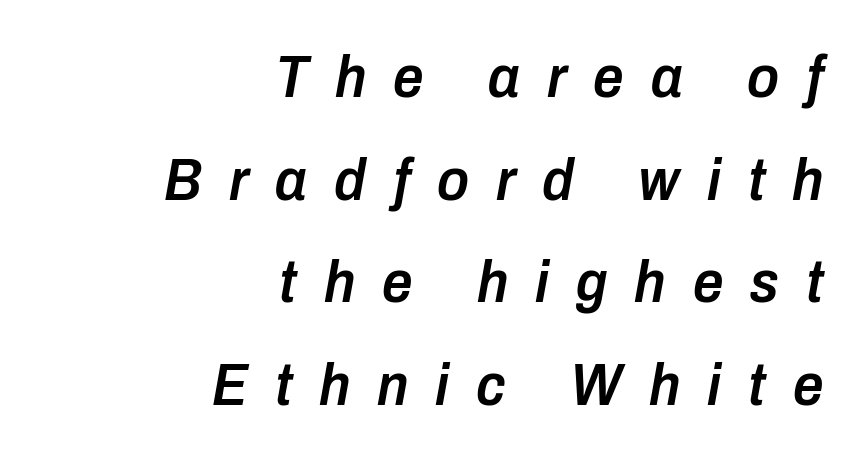
{"italic": "yes", "lean": "right", "slant_degrees": 10, "bold": "semi", "weight": "semibold", "width": "condensed", "stroke_contrast": "low", "x_height": "medium", "monospaced": "no", "underline": "no", "align": "right", "line_spacing_ratio": 1.71, "letter_spacing": "wide", "letter_spacing_em": 0.45, "glyph_px": 60}
